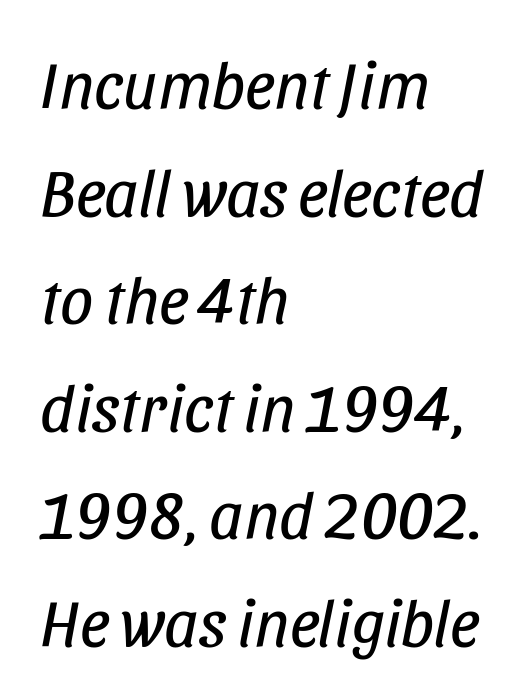
Q: Is the text bold? A: No.
Q: Is the text italic (slanted)? A: Yes, it leans right by about 11 degrees.
Q: Is the text underlined? A: No.
Q: How is the paragraph aligned? A: Left-aligned.
Q: Is the spacing between letters normal or unusually wide? A: Normal.
Q: Is the spacing between lines tight, normal or loose? A: Normal.
Q: Width (condensed, normal, or wide)? A: Condensed.
Q: Stroke contrast? A: Low.
Q: x-height? A: Large.
Q: Monospaced? A: No.
